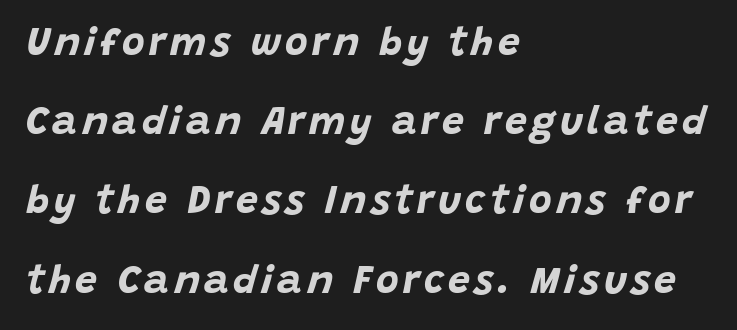
The image shows 39 px bold type, italic (leaning right); set left-aligned, loose line spacing (2.03x), not underlined; low stroke contrast and a large x-height.
